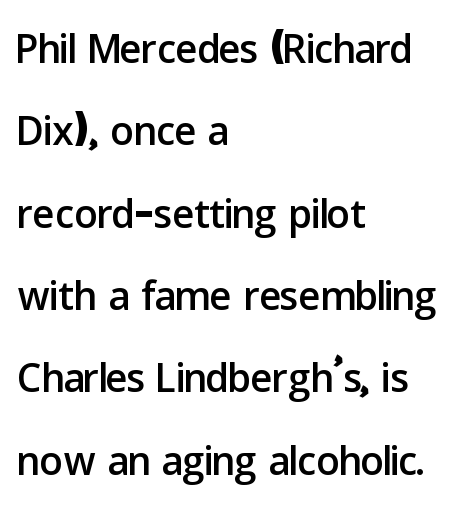
Q: Is the text italic (slanted)? A: No, it is upright.
Q: Is the typeface a serif or a sans-serif typeface? A: Sans-serif.
Q: Is the text underlined? A: No.
Q: How is the paragraph aligned? A: Left-aligned.
Q: Is the spacing between letters normal or unusually wide? A: Normal.
Q: Is the spacing between lines tight, normal or loose? A: Normal.
Q: Width (condensed, normal, or wide)? A: Normal.
Q: Stroke contrast? A: Low.
Q: x-height? A: Medium.
Q: Monospaced? A: No.
